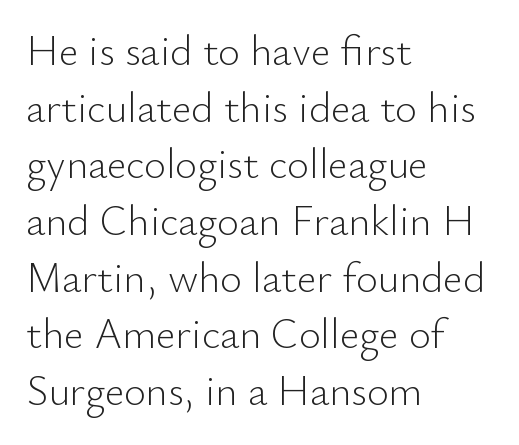
{"serif": "no", "italic": "no", "bold": "no", "weight": "light", "width": "normal", "stroke_contrast": "low", "x_height": "small", "monospaced": "no", "underline": "no", "align": "left", "line_spacing": "normal", "line_spacing_ratio": 1.35, "letter_spacing": "normal", "letter_spacing_em": 0.0, "glyph_px": 42}
